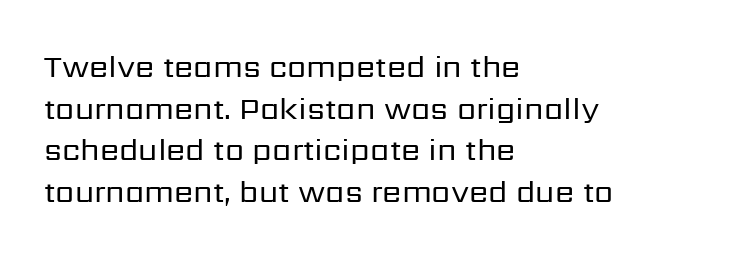
Q: Is the text bold? A: No.
Q: Is the text italic (slanted)? A: No, it is upright.
Q: Is the typeface a serif or a sans-serif typeface? A: Sans-serif.
Q: Is the text underlined? A: No.
Q: How is the paragraph aligned? A: Left-aligned.
Q: Is the spacing between letters normal or unusually wide? A: Normal.
Q: Is the spacing between lines tight, normal or loose? A: Normal.
Q: Width (condensed, normal, or wide)? A: Normal.
Q: Stroke contrast? A: Low.
Q: x-height? A: Medium.
Q: Monospaced? A: No.
